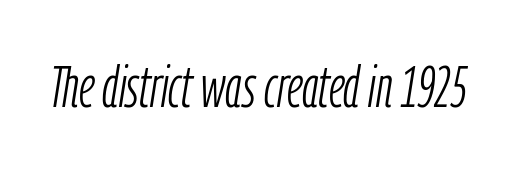
The image shows 58 px light, condensed type, italic (leaning right); set normal letter spacing, not underlined; low stroke contrast and a medium x-height.
